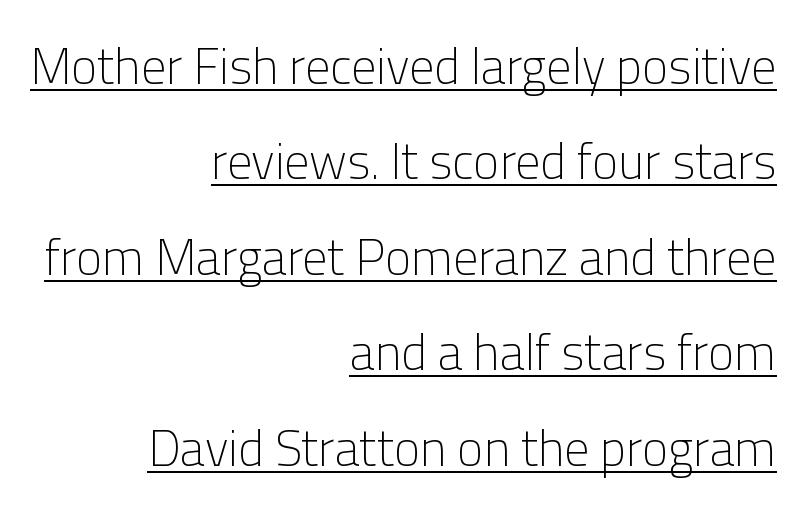
The image shows 50 px light sans-serif type, upright; set right-aligned, loose line spacing (1.91x), normal letter spacing, underlined; low stroke contrast and a medium x-height.
